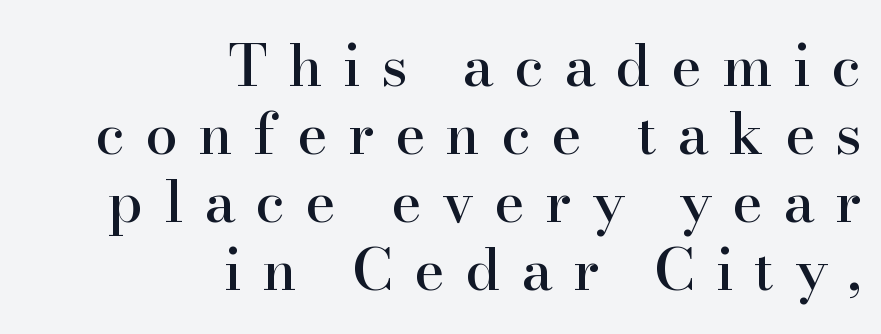
The image shows 58 px serif type, upright; set right-aligned, line spacing 1.17x, unusually wide letter spacing (+0.35 em), not underlined; high stroke contrast and a small x-height.
